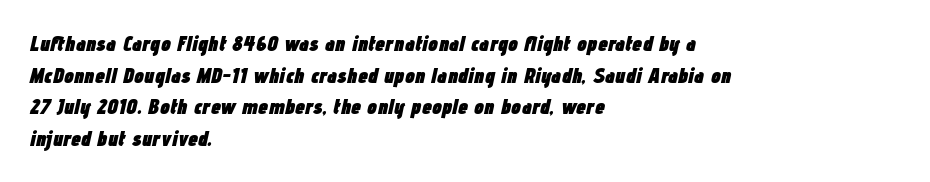
The lines in this sample share a left origin and differ only in where they stop. Students, note that the glyphs here touch the page at normal intervals. If you measured baseline to baseline, you'd find a middling distance. This rendering features lettering with no underline. A full-strength bold gives these letters their thick strokes.
